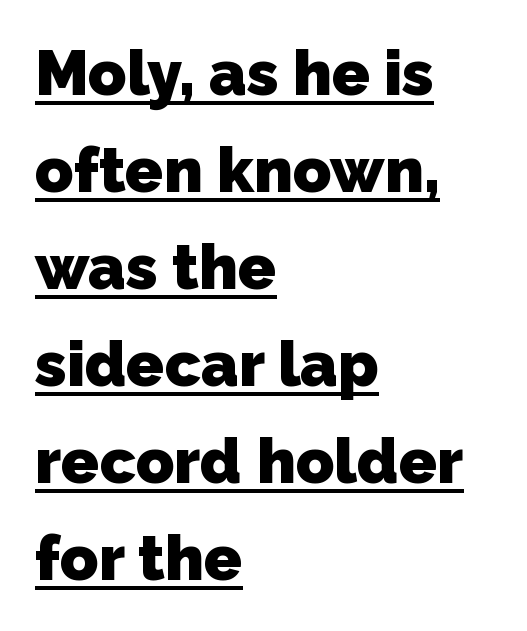
The image shows 63 px heavy sans-serif type; set left-aligned, normal line spacing (1.54x), normal letter spacing, underlined; low stroke contrast and a medium x-height.
